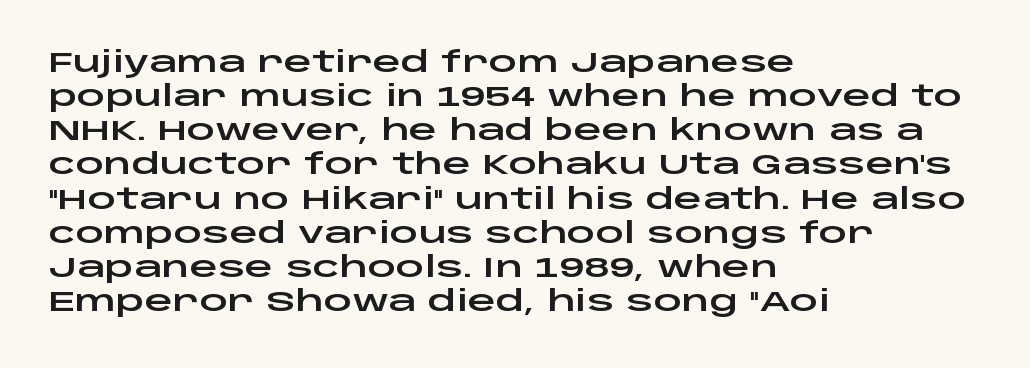
Q: Is the text italic (slanted)? A: No, it is upright.
Q: Is the typeface a serif or a sans-serif typeface? A: Sans-serif.
Q: Is the text underlined? A: No.
Q: How is the paragraph aligned? A: Left-aligned.
Q: Is the spacing between letters normal or unusually wide? A: Normal.
Q: Width (condensed, normal, or wide)? A: Wide.
Q: Stroke contrast? A: Low.
Q: x-height? A: Large.
Q: Monospaced? A: No.
